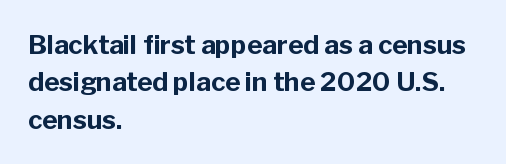
Q: Is the text bold? A: Yes.
Q: Is the text italic (slanted)? A: No, it is upright.
Q: Is the text underlined? A: No.
Q: How is the paragraph aligned? A: Left-aligned.
Q: Is the spacing between letters normal or unusually wide? A: Normal.
Q: Is the spacing between lines tight, normal or loose? A: Normal.
